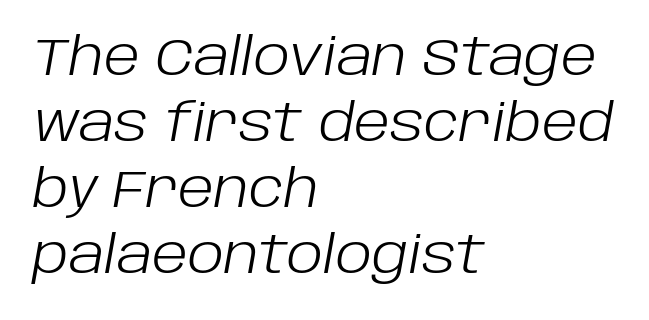
Q: Is the text bold? A: No.
Q: Is the text italic (slanted)? A: Yes, it leans right by about 10 degrees.
Q: Is the text underlined? A: No.
Q: How is the paragraph aligned? A: Left-aligned.
Q: Is the spacing between letters normal or unusually wide? A: Normal.
Q: Is the spacing between lines tight, normal or loose? A: Normal.
Q: Width (condensed, normal, or wide)? A: Normal.
Q: Stroke contrast? A: Low.
Q: x-height? A: Large.
Q: Monospaced? A: No.
